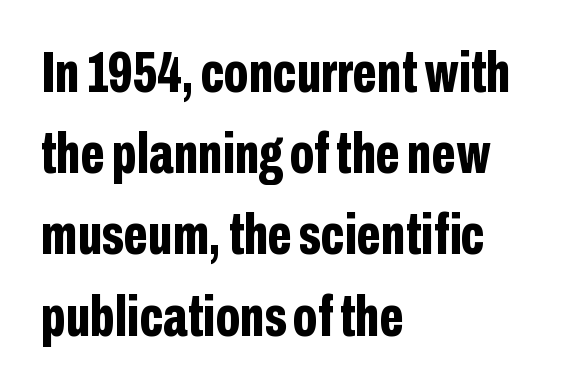
Here the designer chose a conventional face with non-uniform glyph widths. Notice how the passage keeps a crisp vertical edge on the left only. When letters stand straight like this, we call the style roman or upright. The foot of each line stays bare and open. Is the letter spacing exaggerated? No — it looks like the ordinary default. The vertical gap from one line to the next is medium.
